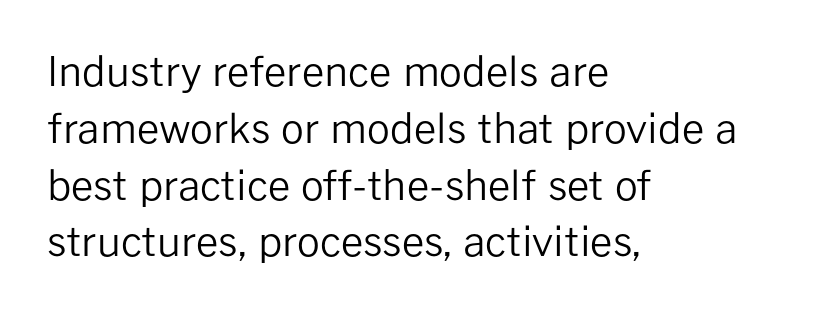
{"serif": "no", "italic": "no", "bold": "no", "weight": "regular", "width": "normal", "stroke_contrast": "low", "x_height": "medium", "monospaced": "no", "underline": "no", "align": "left", "line_spacing": "normal", "line_spacing_ratio": 1.42, "letter_spacing": "normal", "letter_spacing_em": 0.0, "glyph_px": 40}
